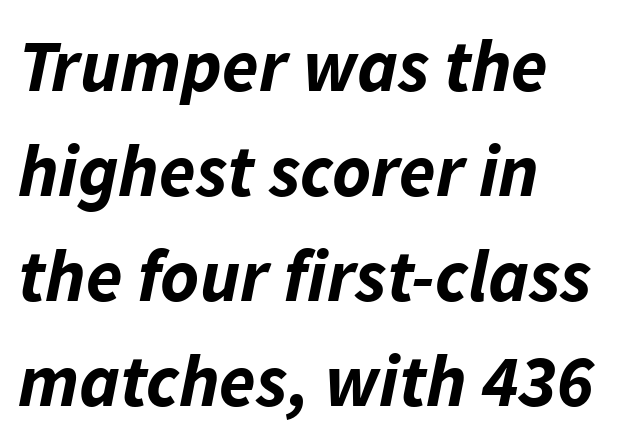
The lines sit at an ordinary, default distance from one another. The lines in this sample share a left origin and differ only in where they stop. Every character sits at an angle, as italics do. How are the letters spaced? Ordinarily, with no added tracking.
